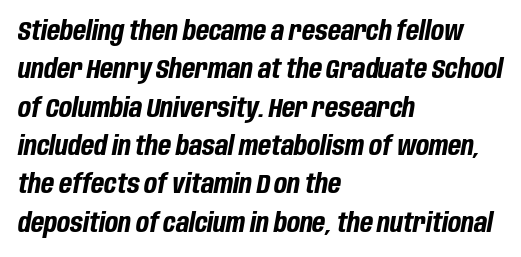
The image shows 27 px bold type, italic (leaning right); set left-aligned, normal line spacing (1.42x), normal letter spacing, not underlined.
